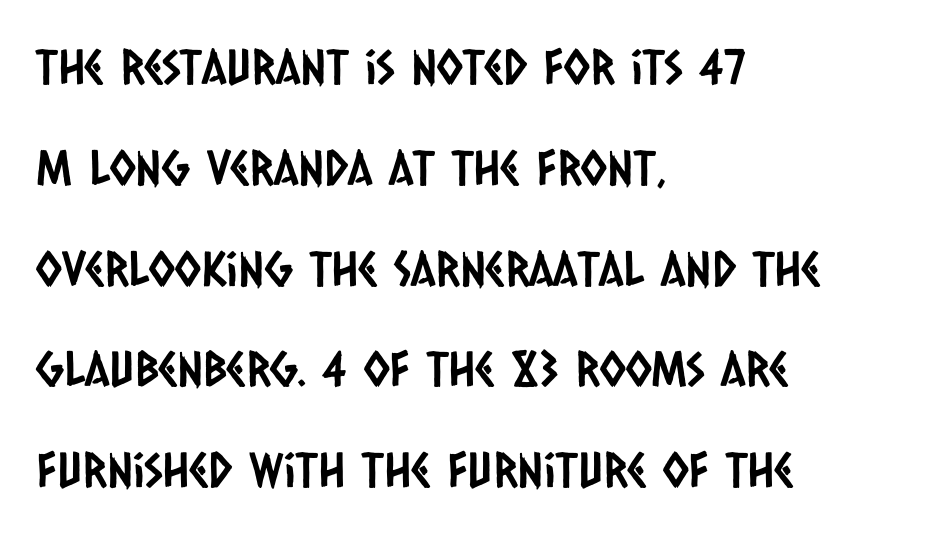
Rows of type keep a wide berth in the vertical direction. Spacing between characters is what you'd get straight out of the box. Note: no serifs on the glyphs. Anything drawn beneath the words? Only blank space. The passage shown is typed in a proportional face where columns would drift. The text block is weighted toward the left margin, trailing off unevenly rightward.
